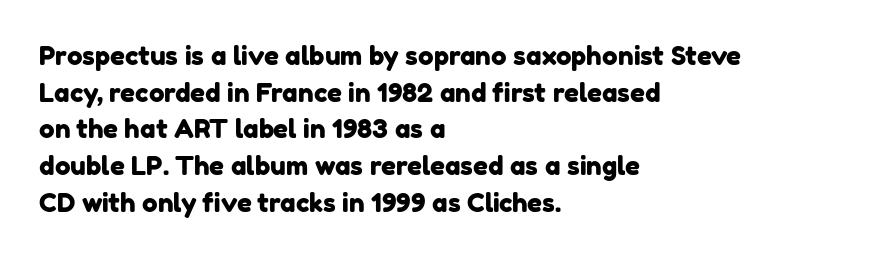
{"underline": "no", "align": "left", "line_spacing": "normal", "line_spacing_ratio": 1.41, "letter_spacing": "normal", "letter_spacing_em": 0.0, "glyph_px": 26}
